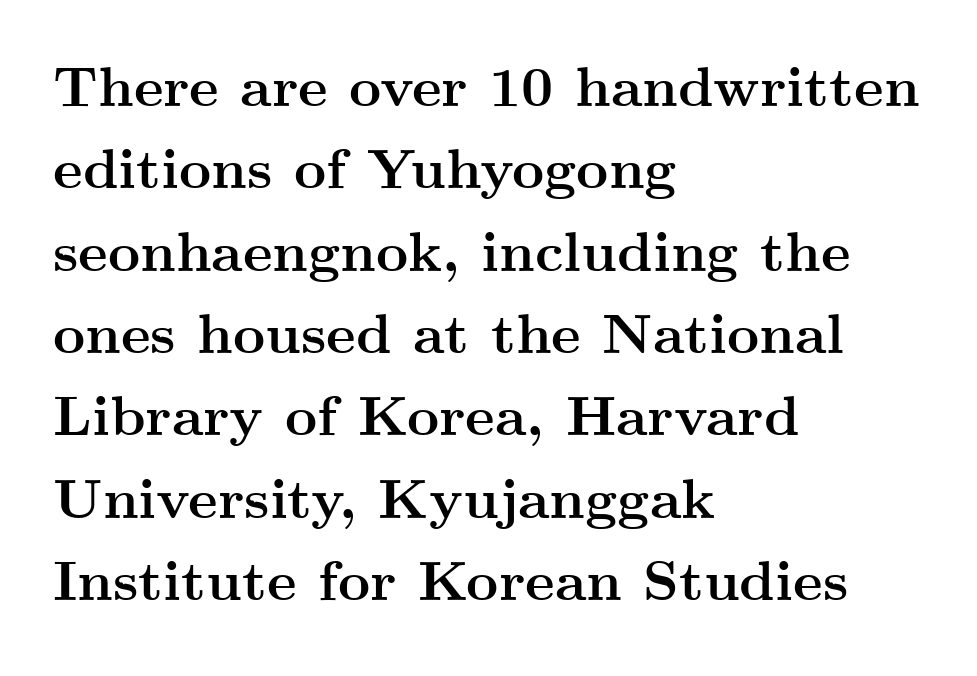
Here the glyphs are tracked normally, forming tight word shapes. One glance says typical: line gaps are just what's usual. What kind of face is this? One with serifs. The passage shown is typed in a proportional face where columns would drift.
